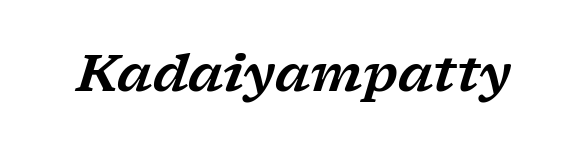
The image shows 50 px wide serif type, italic (leaning right); set normal letter spacing, not underlined; low stroke contrast and a medium x-height.
